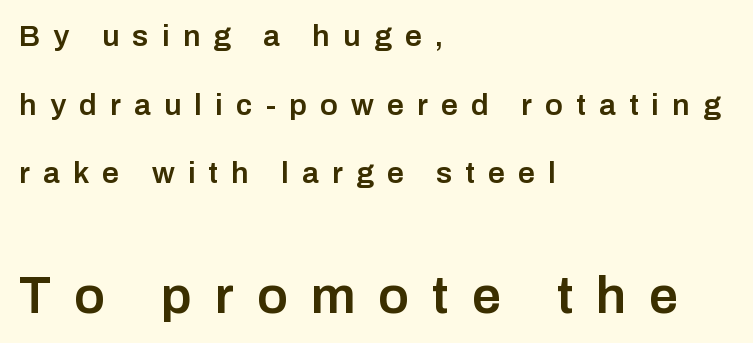
Q: Is the text bold? A: Semi-bold.
Q: Is the text italic (slanted)? A: No, it is upright.
Q: Is the typeface a serif or a sans-serif typeface? A: Sans-serif.
Q: Is the text underlined? A: No.
Q: How is the paragraph aligned? A: Left-aligned.
Q: Is the spacing between letters normal or unusually wide? A: Unusually wide.
Q: Is the spacing between lines tight, normal or loose? A: Loose.
Q: Which block of text is set in a larger size, the first (top) or the second (bottom)? A: The second (bottom) one.
Q: Width (condensed, normal, or wide)? A: Normal.
Q: Stroke contrast? A: Low.
Q: x-height? A: Medium.
Q: Monospaced? A: No.
